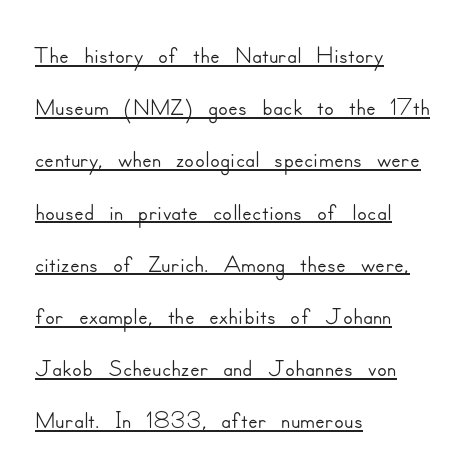
{"serif": "no", "italic": "no", "width": "normal", "stroke_contrast": "low", "x_height": "small", "monospaced": "no", "underline": "yes", "align": "left", "line_spacing": "normal", "line_spacing_ratio": 1.45, "letter_spacing": "normal", "letter_spacing_em": 0.0, "glyph_px": 36}
